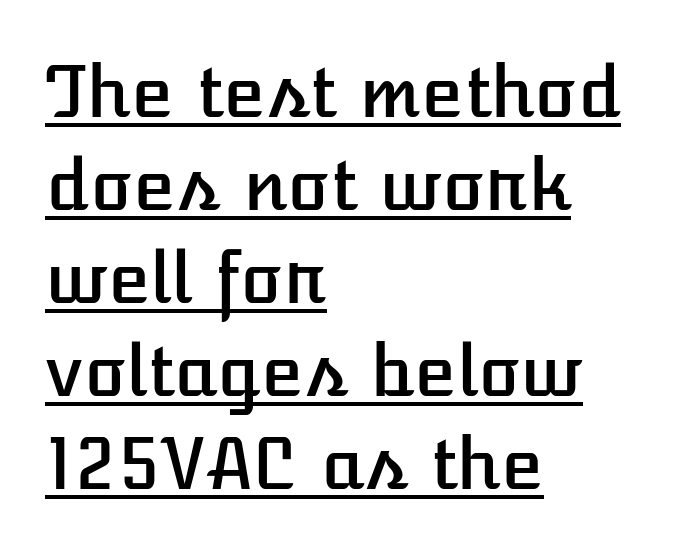
The image shows 70 px text type, upright; set left-aligned, normal line spacing (1.33x), normal letter spacing, underlined; low stroke contrast and a medium x-height.
